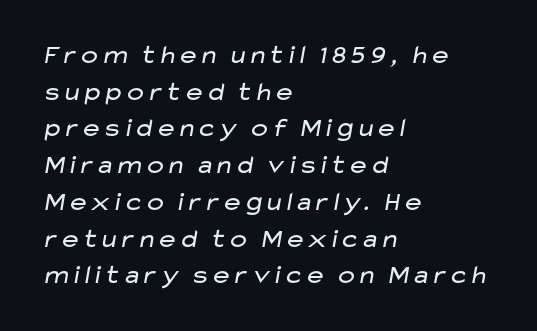
In terms of letterspacing, this is plain default setting. Check the space under the baseline: it is left empty. The typesetting does not lean heavy: it is not bold. In terms of leading, this rendering sits right in the middle.
